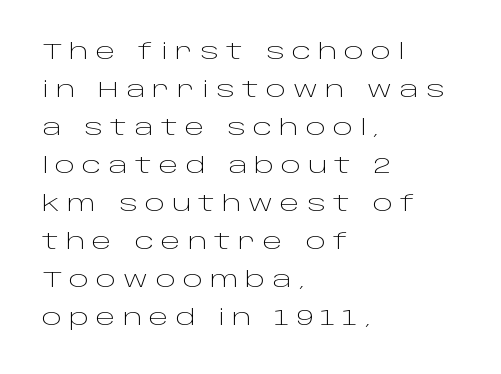
The space beneath each line is pristine and unruled. Glyph-to-glyph distance is far greater than everyday printed text. These lines stack with their left ends in a neat column. A light-to-regular cut is what we see here. Notice how the stems are strictly vertical — no italics here.
